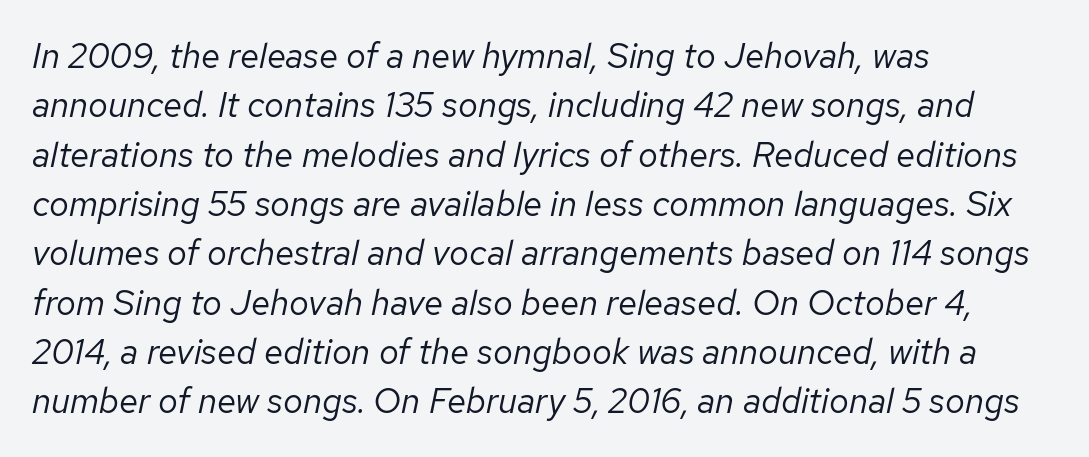
Q: Is the text bold? A: No.
Q: Is the text italic (slanted)? A: Yes, it leans right by about 12 degrees.
Q: Is the text underlined? A: No.
Q: How is the paragraph aligned? A: Left-aligned.
Q: Is the spacing between letters normal or unusually wide? A: Normal.
Q: Is the spacing between lines tight, normal or loose? A: Normal.
Q: Width (condensed, normal, or wide)? A: Normal.
Q: Stroke contrast? A: Low.
Q: x-height? A: Medium.
Q: Monospaced? A: No.
